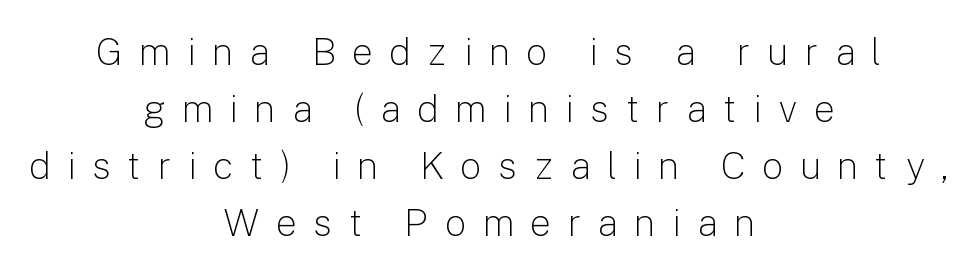
The image shows 38 px light sans-serif type, upright; set centered, normal line spacing (1.5x), unusually wide letter spacing (+0.42 em), not underlined; low stroke contrast and a medium x-height.
